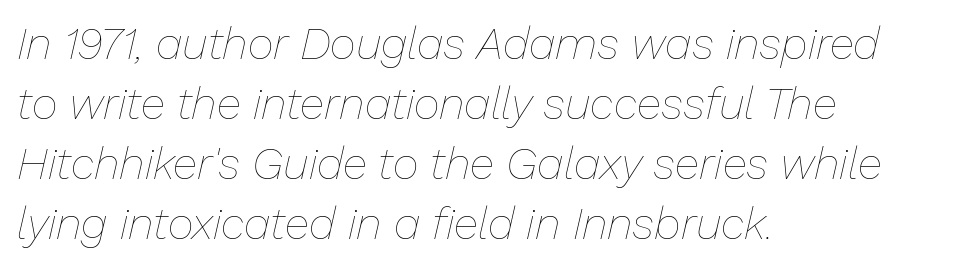
{"italic": "yes", "lean": "right", "slant_degrees": 13, "bold": "no", "weight": "thin", "width": "normal", "stroke_contrast": "low", "x_height": "medium", "monospaced": "no", "underline": "no", "align": "left", "line_spacing": "normal", "line_spacing_ratio": 1.33, "letter_spacing": "normal", "letter_spacing_em": 0.0, "glyph_px": 45}
